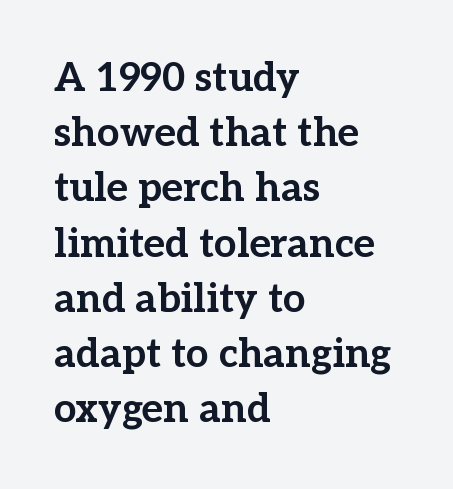
The image shows 40 px bold serif type, upright; set left-aligned, normal line spacing (1.38x), normal letter spacing, not underlined; low stroke contrast and a medium x-height.
